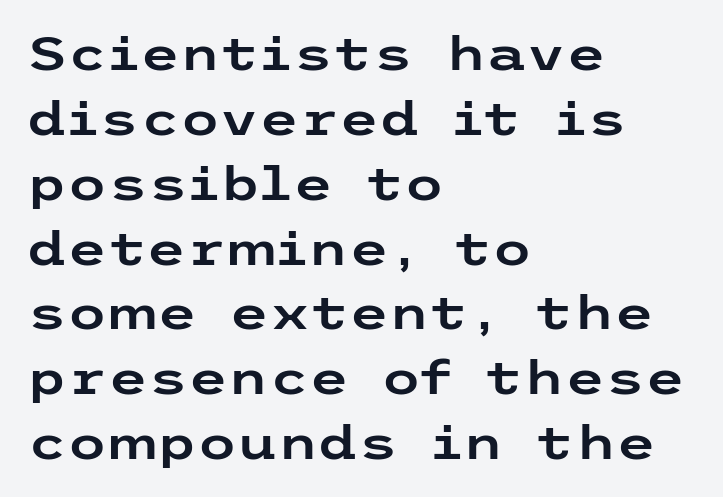
The image shows 46 px wide sans-serif type, upright; set left-aligned, normal line spacing (1.41x), normal letter spacing, not underlined; low stroke contrast and a medium x-height.
